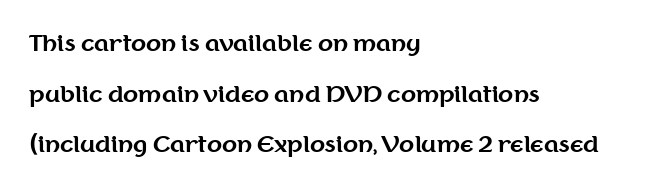
{"italic": "no", "bold": "yes", "underline": "no", "align": "left", "line_spacing": "loose", "line_spacing_ratio": 2.3, "letter_spacing": "normal", "letter_spacing_em": 0.0, "glyph_px": 22}
